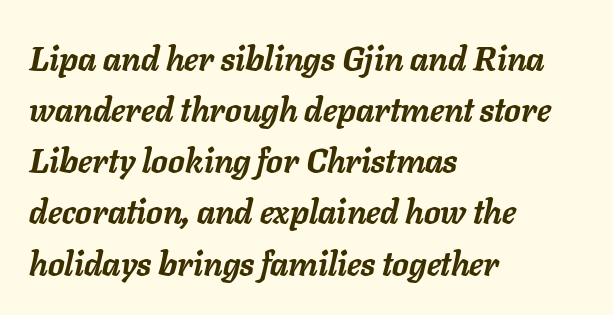
Q: Is the text bold? A: Yes.
Q: Is the text italic (slanted)? A: Yes, it leans right by about 11 degrees.
Q: Is the text underlined? A: No.
Q: How is the paragraph aligned? A: Left-aligned.
Q: Is the spacing between letters normal or unusually wide? A: Normal.
Q: Is the spacing between lines tight, normal or loose? A: Normal.
Q: Width (condensed, normal, or wide)? A: Normal.
Q: Stroke contrast? A: Low.
Q: x-height? A: Medium.
Q: Monospaced? A: No.
